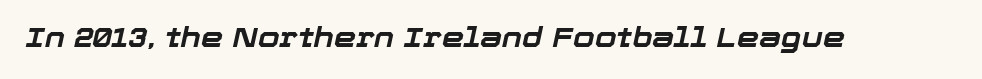
Q: Is the text bold? A: Yes.
Q: Is the text italic (slanted)? A: Yes, it leans right by about 12 degrees.
Q: Is the text underlined? A: No.
Q: Is the spacing between letters normal or unusually wide? A: Normal.
Q: Width (condensed, normal, or wide)? A: Normal.
Q: Stroke contrast? A: Low.
Q: x-height? A: Medium.
Q: Monospaced? A: No.
